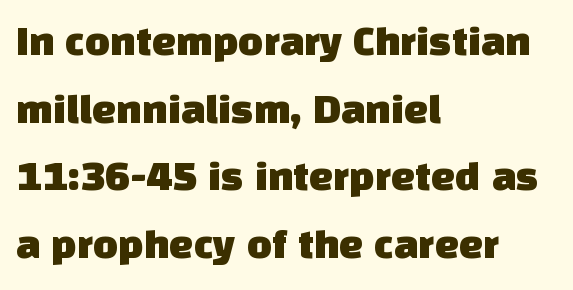
Q: Is the typeface a serif or a sans-serif typeface? A: Sans-serif.
Q: Is the text underlined? A: No.
Q: How is the paragraph aligned? A: Left-aligned.
Q: Is the spacing between letters normal or unusually wide? A: Normal.
Q: Is the spacing between lines tight, normal or loose? A: Normal.
Q: Width (condensed, normal, or wide)? A: Normal.
Q: Stroke contrast? A: Low.
Q: x-height? A: Large.
Q: Monospaced? A: No.
